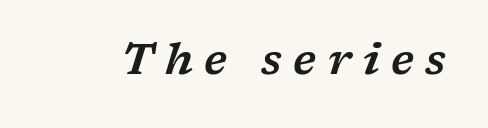
The image shows 43 px wide serif type, italic (leaning right); set unusually wide letter spacing (+0.27 em), not underlined; low stroke contrast and a medium x-height.
